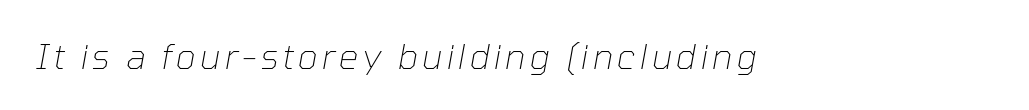
The image shows 35 px thin type, italic (leaning right); set not underlined; low stroke contrast and a medium x-height.
